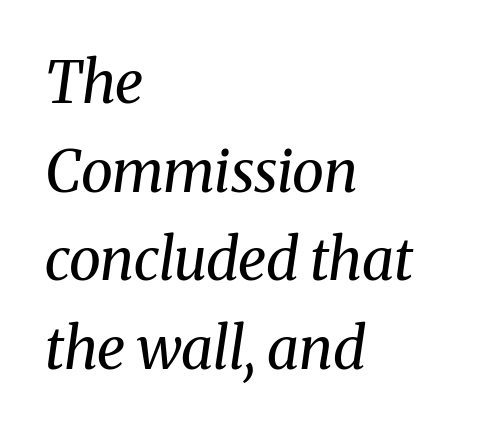
Q: Is the text bold? A: No.
Q: Is the text italic (slanted)? A: Yes, it leans right by about 8 degrees.
Q: Is the typeface a serif or a sans-serif typeface? A: Serif.
Q: Is the text underlined? A: No.
Q: How is the paragraph aligned? A: Left-aligned.
Q: Is the spacing between letters normal or unusually wide? A: Normal.
Q: Is the spacing between lines tight, normal or loose? A: Normal.
Q: Width (condensed, normal, or wide)? A: Normal.
Q: Stroke contrast? A: Medium.
Q: x-height? A: Medium.
Q: Monospaced? A: No.
